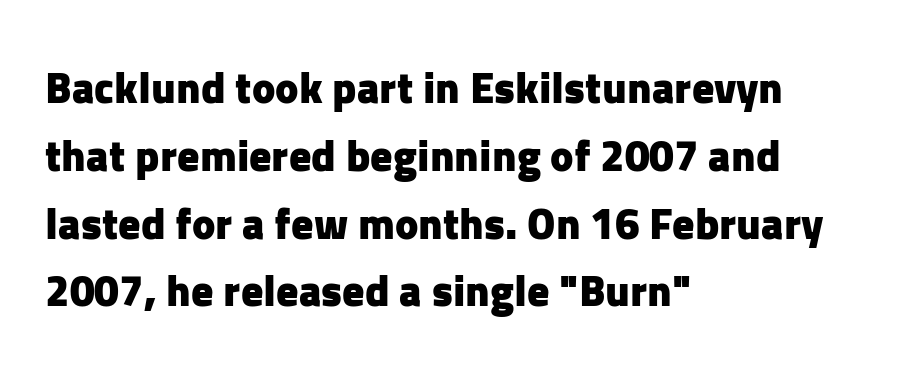
The image shows 44 px heavy sans-serif type, upright; set left-aligned, normal line spacing (1.54x), normal letter spacing, not underlined; low stroke contrast and a medium x-height.
